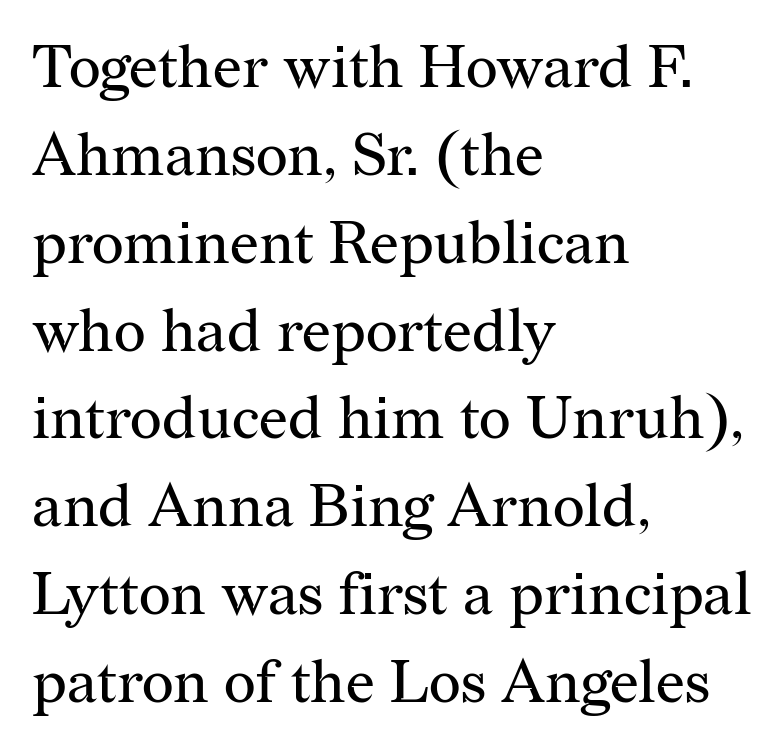
The strokes carry an ordinary text weight at most. The font's upright variant was chosen for this text. Observe the serifs anchoring each vertical stroke in this sample. Students, observe: this is what conventionally led text looks like. Any mark beneath the type? The region is blank.
